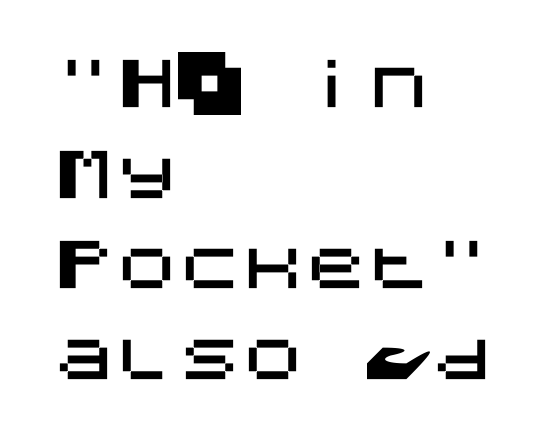
{"serif": "no", "italic": "no", "width": "normal", "stroke_contrast": "medium", "x_height": "large", "underline": "no", "align": "left", "line_spacing": "normal", "line_spacing_ratio": 1.44, "letter_spacing": "normal", "letter_spacing_em": 0.0, "glyph_px": 63}
